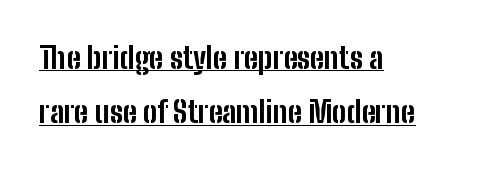
Q: Is the text bold? A: Yes.
Q: Is the text italic (slanted)? A: No, it is upright.
Q: Is the typeface a serif or a sans-serif typeface? A: Sans-serif.
Q: Is the text underlined? A: Yes.
Q: How is the paragraph aligned? A: Left-aligned.
Q: Is the spacing between letters normal or unusually wide? A: Normal.
Q: Width (condensed, normal, or wide)? A: Condensed.
Q: Stroke contrast? A: Low.
Q: x-height? A: Medium.
Q: Monospaced? A: No.
